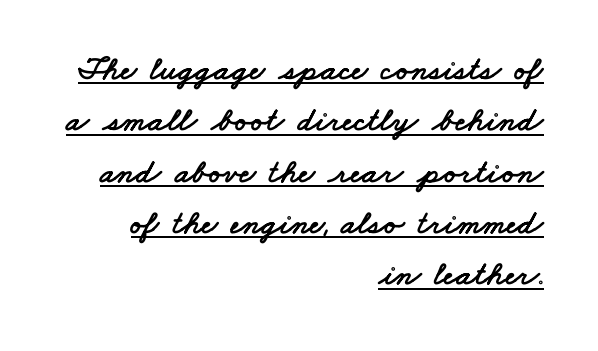
Honestly, the row spacing looks completely unremarkable. If you drew a ruler down the right edge, every line would touch it. This is underlined copy, the kind a proofreader might mark for attention. Looks like regular typesetting: each glyph gets only the width it needs. The glyphs in this specimen are sans serif. This rendering leaves character spacing at its baseline value.
